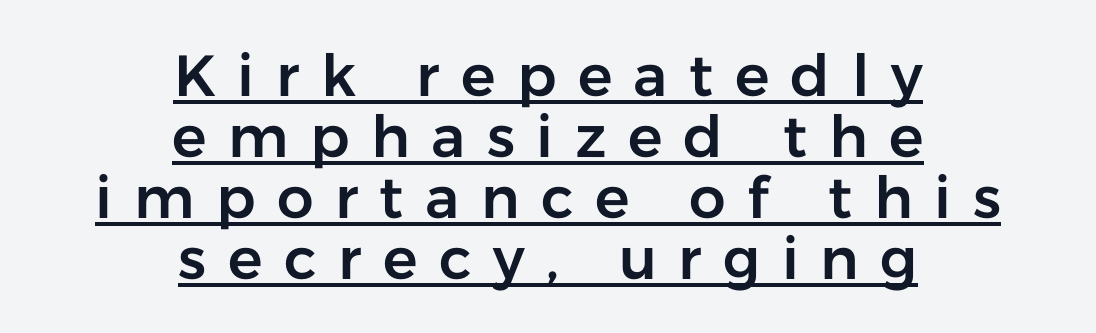
{"serif": "no", "italic": "no", "width": "normal", "stroke_contrast": "low", "x_height": "medium", "monospaced": "no", "underline": "yes", "align": "center", "line_spacing": "tight", "line_spacing_ratio": 1.05, "letter_spacing": "wide", "letter_spacing_em": 0.37, "glyph_px": 58}
